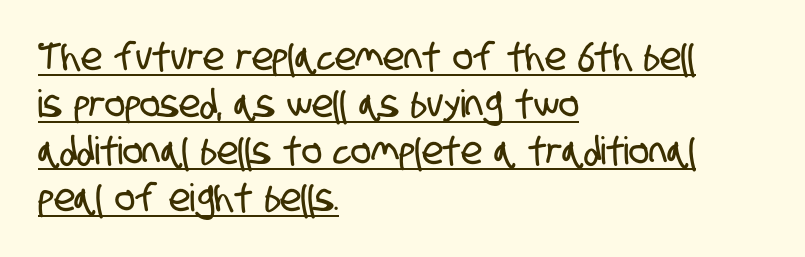
Q: Is the typeface a serif or a sans-serif typeface? A: Sans-serif.
Q: Is the text underlined? A: Yes.
Q: How is the paragraph aligned? A: Left-aligned.
Q: Is the spacing between letters normal or unusually wide? A: Normal.
Q: Width (condensed, normal, or wide)? A: Condensed.
Q: Stroke contrast? A: Low.
Q: x-height? A: Large.
Q: Monospaced? A: No.
